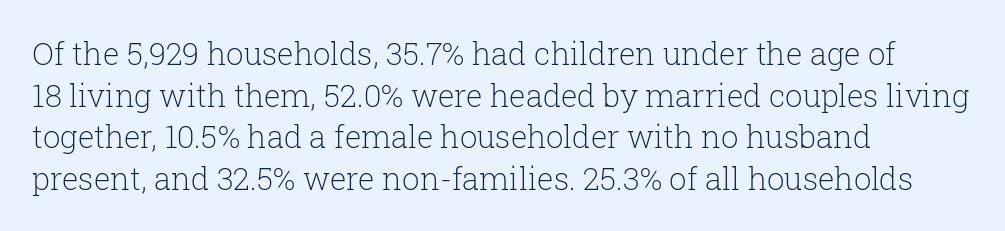
Caption: standard tracking, unaltered. The rendering uses natural spacing where letterforms have individual widths. The typesetter chose a ragged-right arrangement here. Vertical spacing — default. No italicization has been applied; the sample stays upright. The passage shown is not underscored anywhere.
